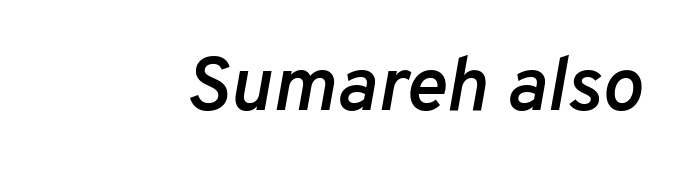
Q: Is the text bold? A: Semi-bold.
Q: Is the text italic (slanted)? A: Yes, it leans right by about 10 degrees.
Q: Is the text underlined? A: No.
Q: Is the spacing between letters normal or unusually wide? A: Normal.
Q: Width (condensed, normal, or wide)? A: Normal.
Q: Stroke contrast? A: Low.
Q: x-height? A: Medium.
Q: Monospaced? A: No.
